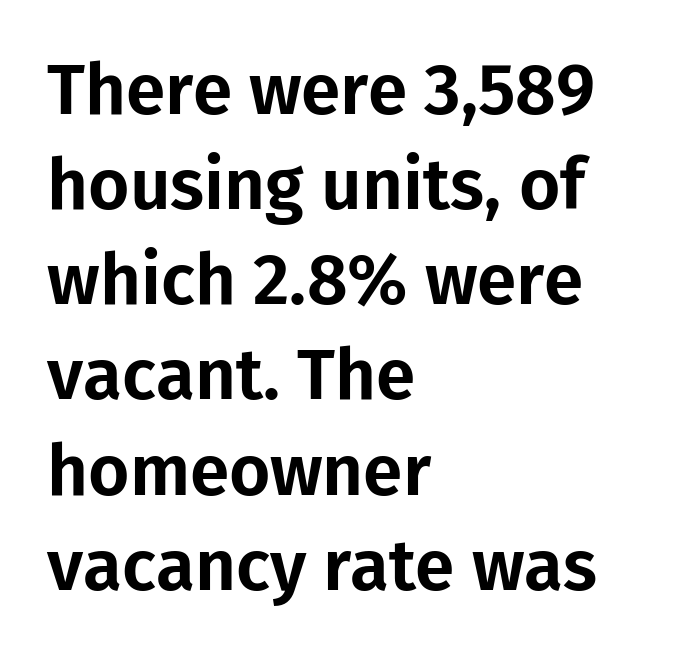
The image shows 71 px sans-serif type, upright; set left-aligned, normal line spacing (1.34x), normal letter spacing, not underlined; low stroke contrast and a medium x-height.
